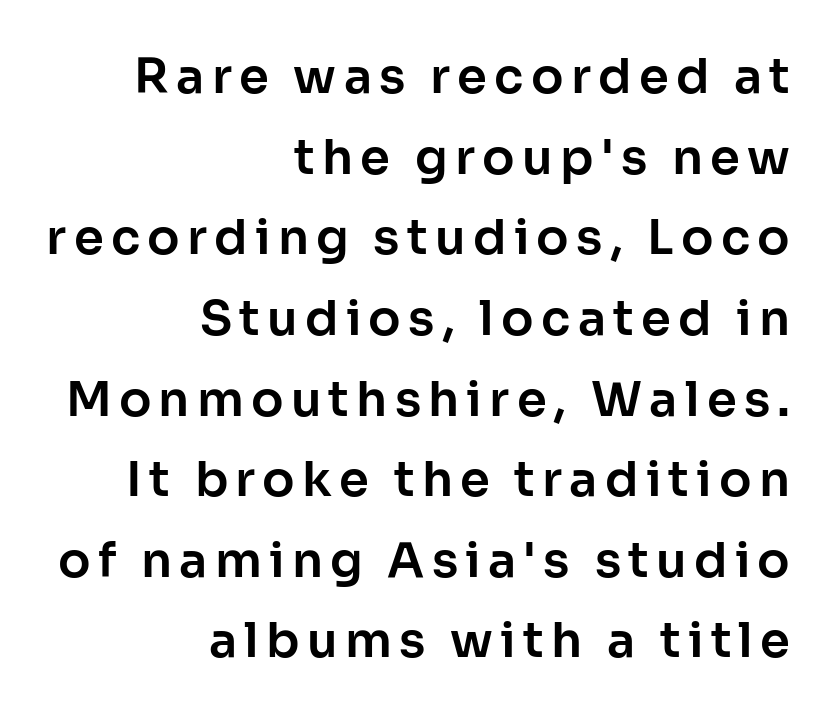
The space beneath each line is pristine and unruled. Every row of glyphs terminates at an identical x-position on the right. Think of a printed novel: that variable character pitch is what you see here. Posture: vertical. A normal amount of white space separates one row of letters from the next. This sample uses a sans-serif face.
